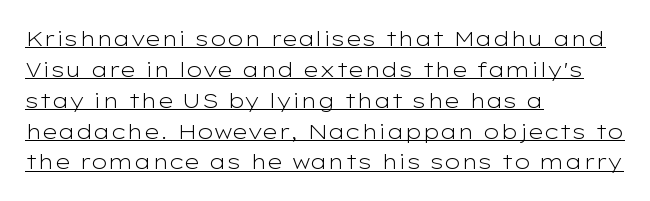
Q: Is the text bold? A: No.
Q: Is the text italic (slanted)? A: No, it is upright.
Q: Is the text underlined? A: Yes.
Q: How is the paragraph aligned? A: Left-aligned.
Q: Is the spacing between letters normal or unusually wide? A: Normal.
Q: Is the spacing between lines tight, normal or loose? A: Normal.
